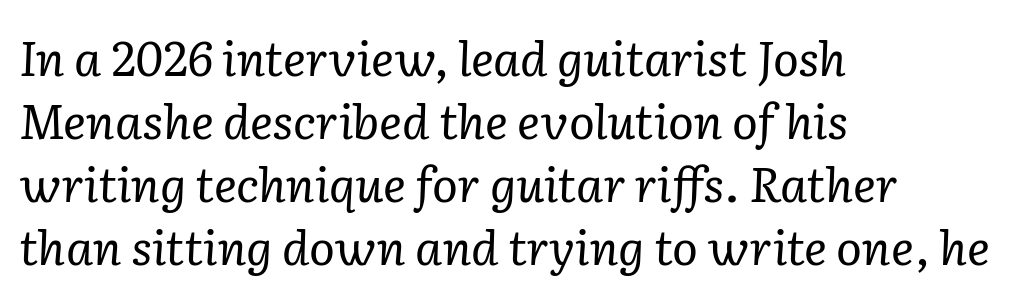
Notice how the passage keeps a crisp vertical edge on the left only. A bare baseline throughout the passage. How are the letters spaced? Ordinarily, with no added tracking. Here the designer chose a conventional face with non-uniform glyph widths.
